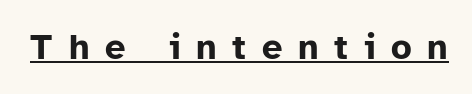
The rendering uses the underline text-decoration. Unlike a traditional serif, this face leaves its strokes unadorned. A typesetter would call this proportional, since set widths differ per character. Upright lettering throughout.
